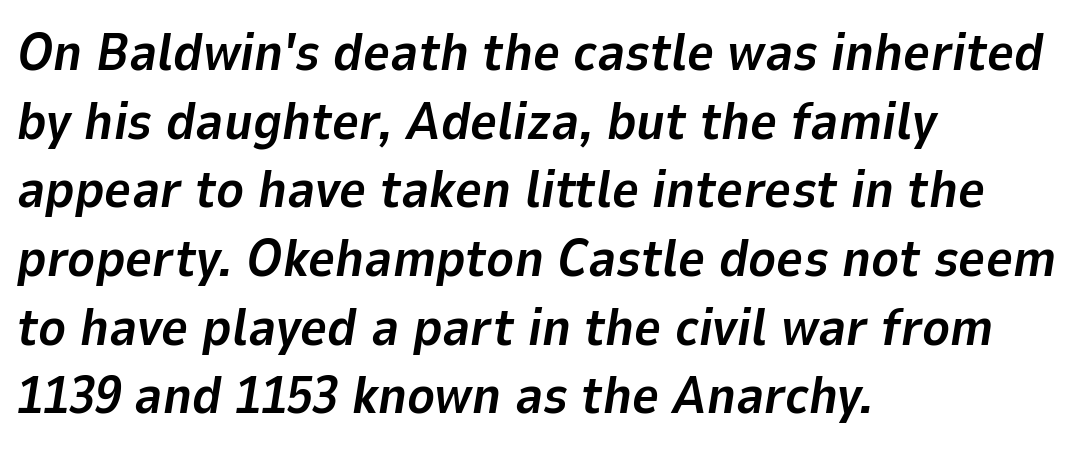
{"italic": "yes", "lean": "right", "slant_degrees": 9, "bold": "yes", "weight": "bold", "width": "normal", "stroke_contrast": "low", "x_height": "medium", "monospaced": "no", "underline": "no", "align": "left", "line_spacing": "normal", "line_spacing_ratio": 1.32, "letter_spacing": "normal", "letter_spacing_em": 0.0, "glyph_px": 52}
